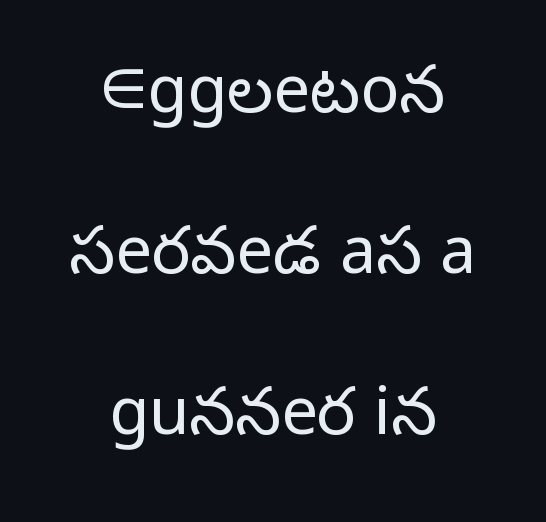
The image shows 65 px light sans-serif type, upright; set centered, loose line spacing (2.48x), normal letter spacing, not underlined; low stroke contrast and a medium x-height.
